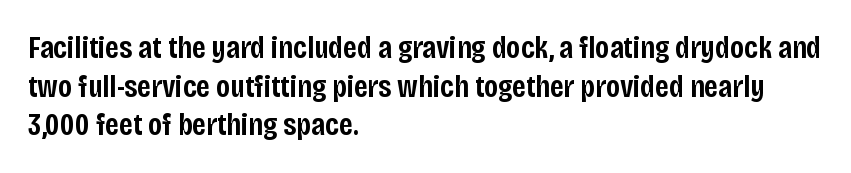
{"serif": "no", "italic": "no", "bold": "semi", "weight": "semibold", "width": "condensed", "stroke_contrast": "low", "x_height": "large", "monospaced": "no", "underline": "no", "align": "left", "line_spacing_ratio": 1.21, "letter_spacing": "normal", "letter_spacing_em": 0.0, "glyph_px": 32}
